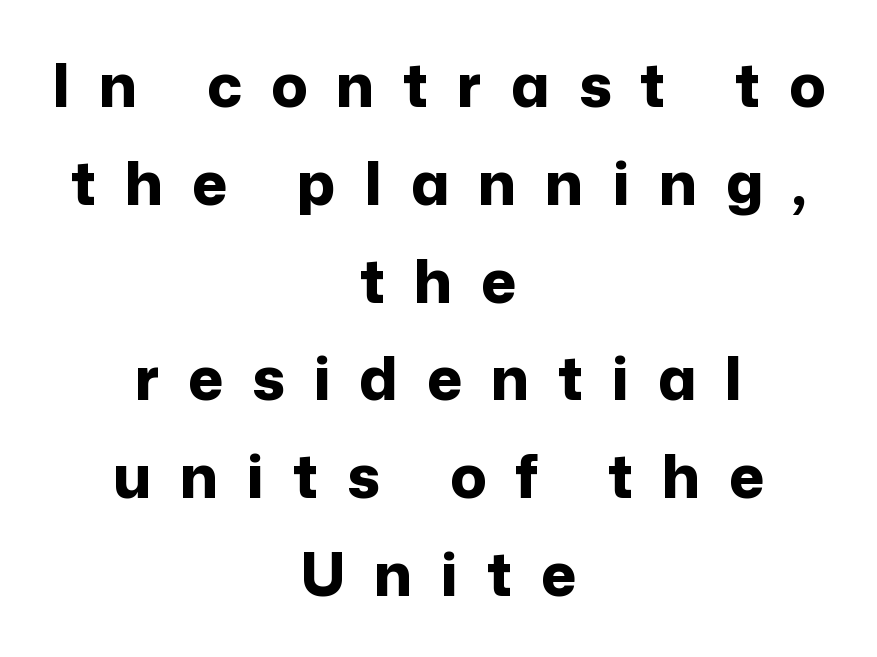
Casual observation: everything's sitting right in the middle. Unmarked baselines from the first word to the last. Heavy, bold letterforms. Note the varied advance widths — an 'i' is clearly narrower than an 'm'. The line-height multiplier appears to be the usual default.
